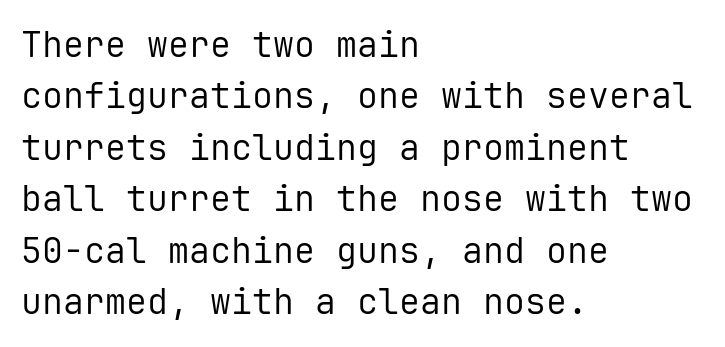
The face looks like a standard text weight, possibly lighter. Examine the stroke ends and you'll find no serifs. This block has exactly the height ordinary leading produces. Inter-character spacing is left at the font's built-in metrics. Fixed-width glyphs throughout — classic coding-font behaviour.
